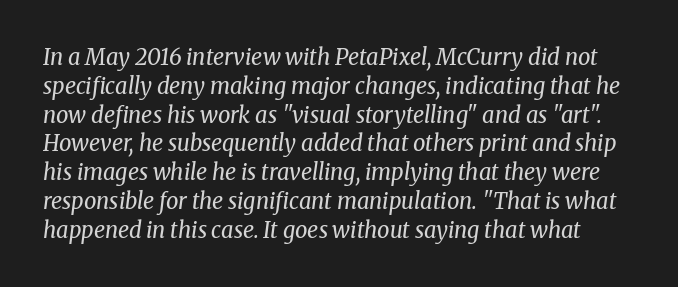
{"italic": "yes", "lean": "right", "slant_degrees": 8, "bold": "no", "underline": "no", "line_spacing": "normal", "line_spacing_ratio": 1.31, "letter_spacing": "normal", "letter_spacing_em": 0.0, "glyph_px": 22}
